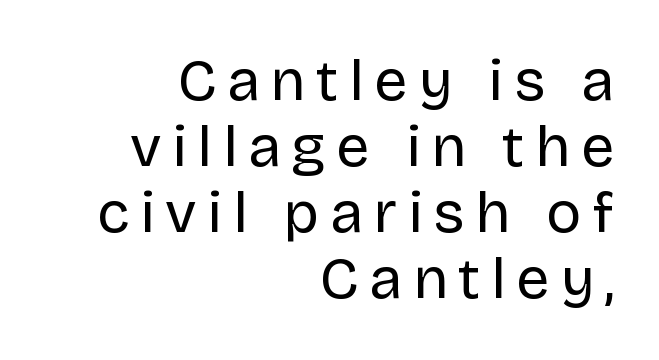
Serifs: no, the terminals of the letterforms are clean. Clear beneath every line of the passage. You could not count columns in this text — the font is proportionally spaced. The paragraph has a hard right edge and a soft left edge.
